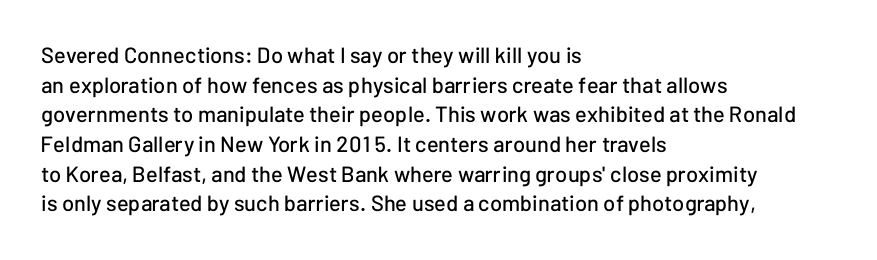
{"italic": "no", "underline": "no", "align": "left", "line_spacing": "normal", "line_spacing_ratio": 1.35, "letter_spacing": "normal", "letter_spacing_em": 0.0, "glyph_px": 22}
